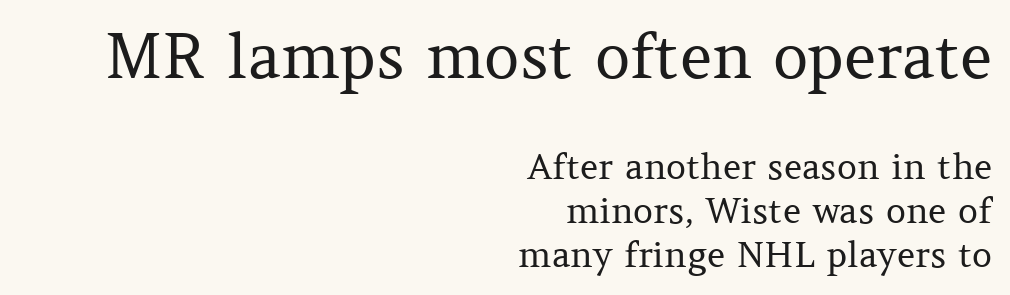
Q: Is the text bold? A: No.
Q: Is the text italic (slanted)? A: No, it is upright.
Q: Is the typeface a serif or a sans-serif typeface? A: Serif.
Q: Is the text underlined? A: No.
Q: How is the paragraph aligned? A: Right-aligned.
Q: Is the spacing between letters normal or unusually wide? A: Normal.
Q: Is the spacing between lines tight, normal or loose? A: Normal.
Q: Which block of text is set in a larger size, the first (top) or the second (bottom)? A: The first (top) one.
Q: Width (condensed, normal, or wide)? A: Normal.
Q: Stroke contrast? A: Medium.
Q: x-height? A: Medium.
Q: Monospaced? A: No.
